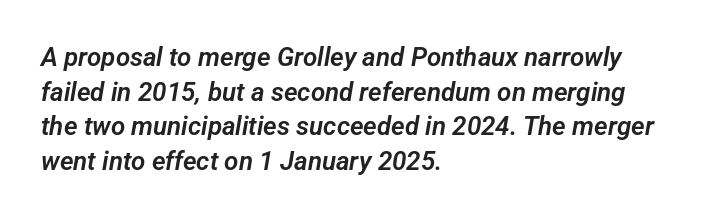
{"underline": "no", "align": "left", "line_spacing": "normal", "line_spacing_ratio": 1.33, "letter_spacing": "normal", "letter_spacing_em": 0.0, "glyph_px": 26}
